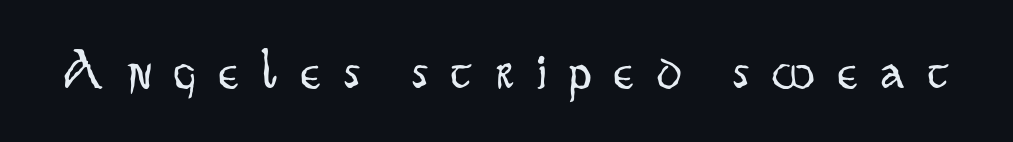
The image shows 57 px light, condensed sans-serif type, upright; set unusually wide letter spacing (+0.41 em), not underlined; low stroke contrast and a small x-height.
